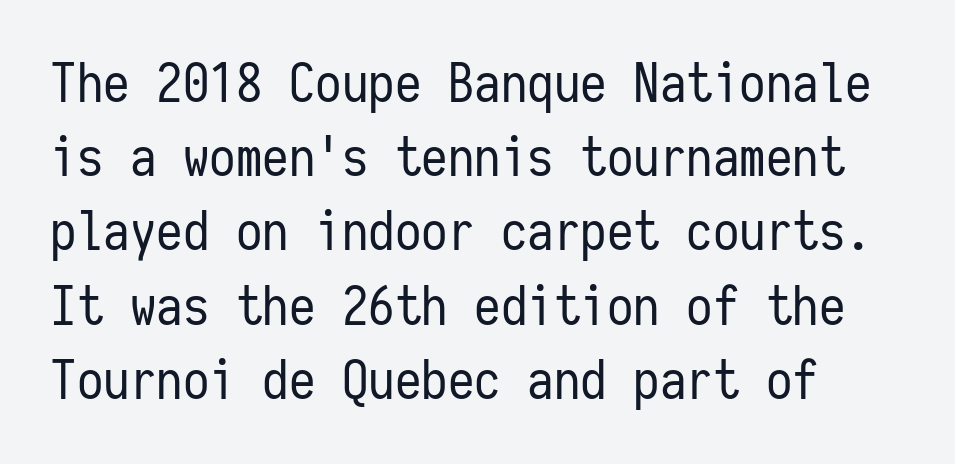
Every character sits straight up, as roman type does. The lines sit at an ordinary, default distance from one another. Compared with typical body copy, the letter spacing here is the same. Lines of text with bare space underneath.
